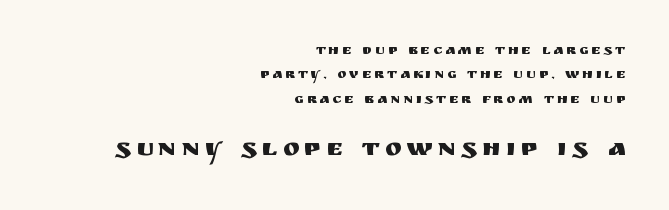
{"italic": "no", "underline": "no", "align": "right", "line_spacing_ratio": 1.75, "letter_spacing": "wide", "letter_spacing_em": 0.21, "larger_block": "second", "size_ratio": 1.79, "glyph_px": 25}
